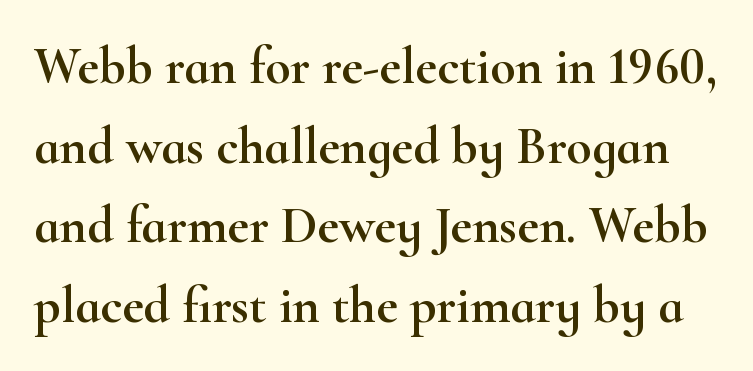
Q: Is the text italic (slanted)? A: No, it is upright.
Q: Is the typeface a serif or a sans-serif typeface? A: Serif.
Q: Is the text underlined? A: No.
Q: Is the spacing between letters normal or unusually wide? A: Normal.
Q: Is the spacing between lines tight, normal or loose? A: Normal.
Q: Width (condensed, normal, or wide)? A: Wide.
Q: Stroke contrast? A: High.
Q: x-height? A: Small.
Q: Monospaced? A: No.
